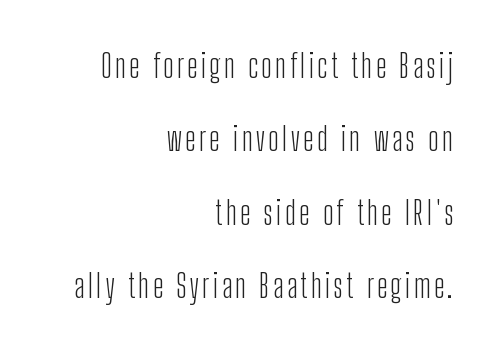
Is there any slant? The stems are plumb. Words float on clear page, feet unadorned. A light-to-regular cut is what we see here. The paragraph has a hard right edge and a soft left edge. The passage shown is typed in a proportional face where columns would drift.
